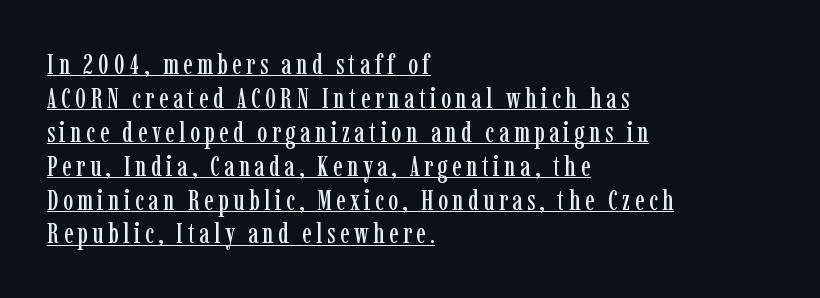
{"serif": "yes", "italic": "no", "width": "condensed", "stroke_contrast": "low", "x_height": "medium", "monospaced": "no", "underline": "yes", "align": "left", "line_spacing_ratio": 1.21, "glyph_px": 28}
